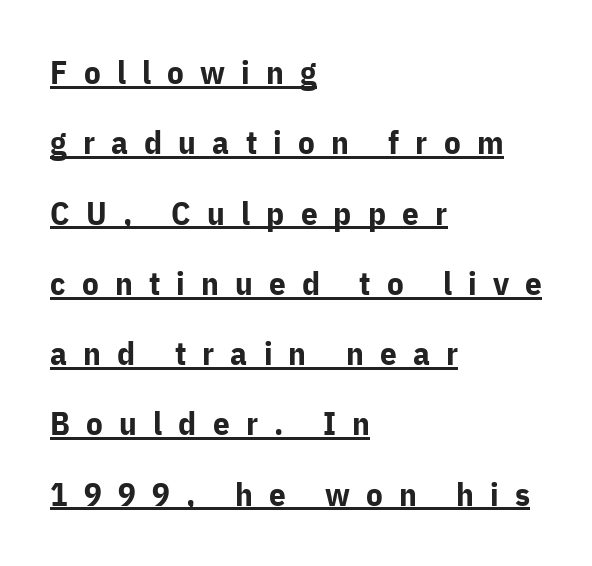
{"serif": "no", "italic": "no", "bold": "yes", "weight": "bold", "width": "normal", "stroke_contrast": "low", "x_height": "medium", "monospaced": "no", "underline": "yes", "align": "left", "line_spacing": "loose", "line_spacing_ratio": 2.13, "letter_spacing": "wide", "letter_spacing_em": 0.49, "glyph_px": 33}
